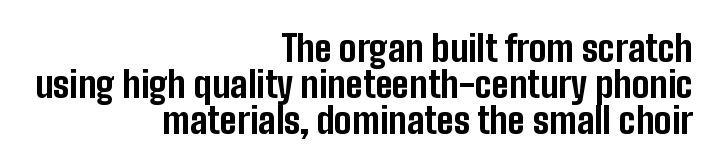
Posture: upright roman. As a designer I'd log this as weight 700, bold. Is the block centered? No — it sits flush against the right margin. Rows of type sit shoulder to shoulder in the vertical direction. Looks like regular typesetting: each glyph gets only the width it needs.
